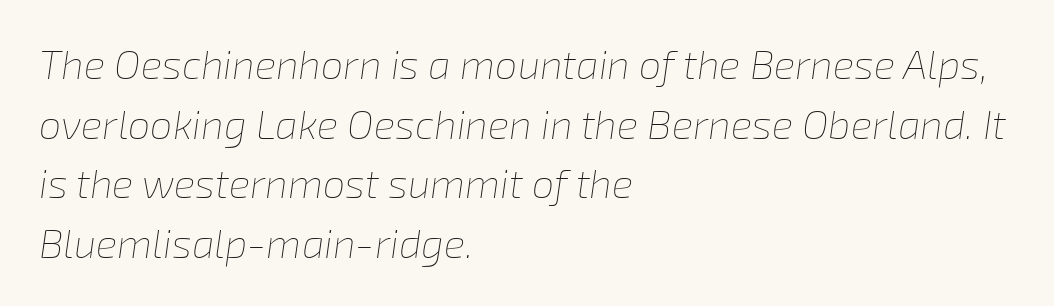
{"italic": "yes", "lean": "right", "slant_degrees": 8, "bold": "no", "weight": "thin", "width": "normal", "stroke_contrast": "low", "x_height": "medium", "monospaced": "no", "underline": "no", "align": "left", "line_spacing": "normal", "line_spacing_ratio": 1.49, "letter_spacing": "normal", "letter_spacing_em": 0.0, "glyph_px": 40}
